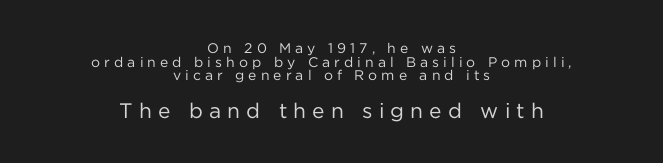
The image shows 21 px text type, upright; set centered, tight line spacing (0.97x), unusually wide letter spacing (+0.29 em), not underlined; the second (bottom) block is 1.5x larger.
